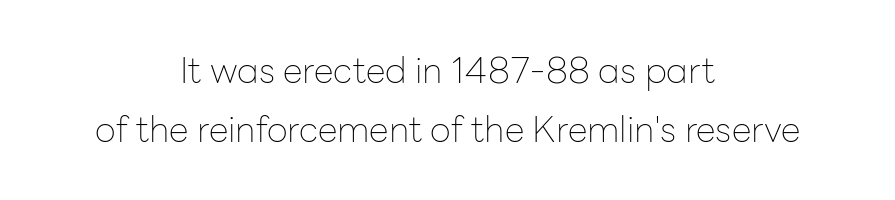
The line texture is even and compact thanks to regular tracking. Note: no serifs on the glyphs. Short and long lines alike share a common midpoint. Do the characters align in a grid? No, the font is proportional. Letters have the restrained weight of plain body copy at most.
